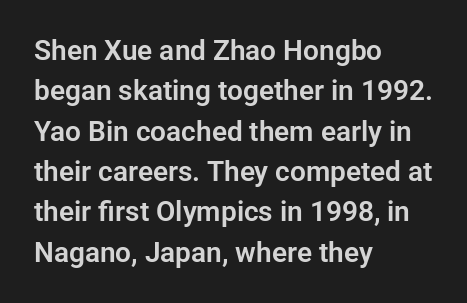
{"serif": "no", "italic": "no", "width": "normal", "stroke_contrast": "low", "x_height": "medium", "monospaced": "no", "underline": "no", "align": "left", "line_spacing": "normal", "line_spacing_ratio": 1.44, "letter_spacing": "normal", "letter_spacing_em": 0.0, "glyph_px": 28}
